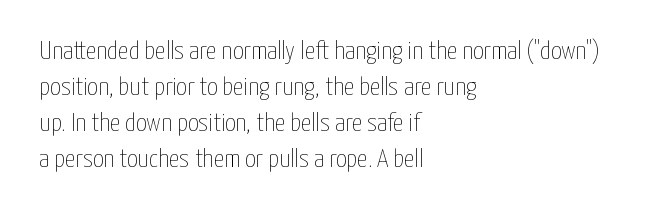
The characters are drawn with everyday or finer stroke widths. Line beginnings align vertically; line endings do not. Rule under the text: the space is simply empty. Words appear dense and cohesive because spacing is normal. Whoever set this chose a conventional vertical rhythm. Rendered with straight, roman letterforms.
